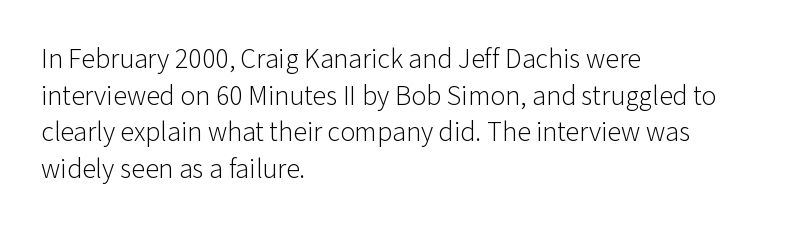
Q: Is the text bold? A: No.
Q: Is the text italic (slanted)? A: No, it is upright.
Q: Is the typeface a serif or a sans-serif typeface? A: Sans-serif.
Q: Is the text underlined? A: No.
Q: How is the paragraph aligned? A: Left-aligned.
Q: Is the spacing between letters normal or unusually wide? A: Normal.
Q: Is the spacing between lines tight, normal or loose? A: Normal.
Q: Width (condensed, normal, or wide)? A: Normal.
Q: Stroke contrast? A: Low.
Q: x-height? A: Medium.
Q: Monospaced? A: No.
